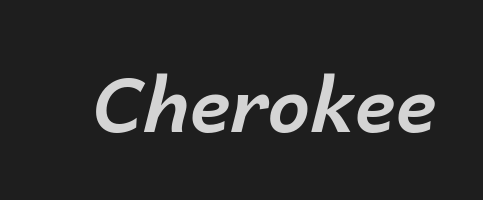
Q: Is the text bold? A: Yes.
Q: Is the text italic (slanted)? A: Yes, it leans right by about 14 degrees.
Q: Is the text underlined? A: No.
Q: Is the spacing between letters normal or unusually wide? A: Normal.
Q: Width (condensed, normal, or wide)? A: Normal.
Q: Stroke contrast? A: Low.
Q: x-height? A: Medium.
Q: Monospaced? A: No.
